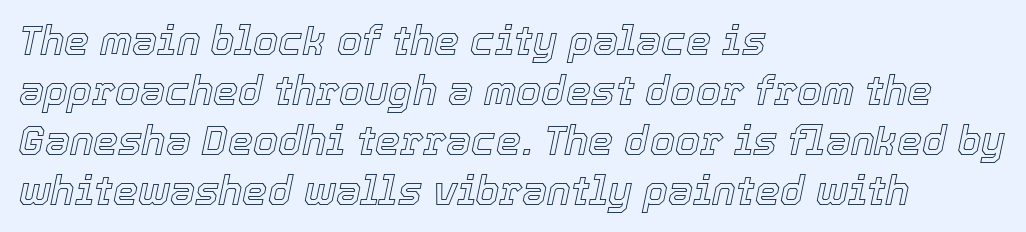
Looks like regular typesetting: each glyph gets only the width it needs. The lines are quadded left. Beneath every word, the page is bare. The tracking reads as untouched default to a designer's eye. Summary of vertical rhythm: regular, with standard interline spacing. Slant detected: the letters are inclined.
